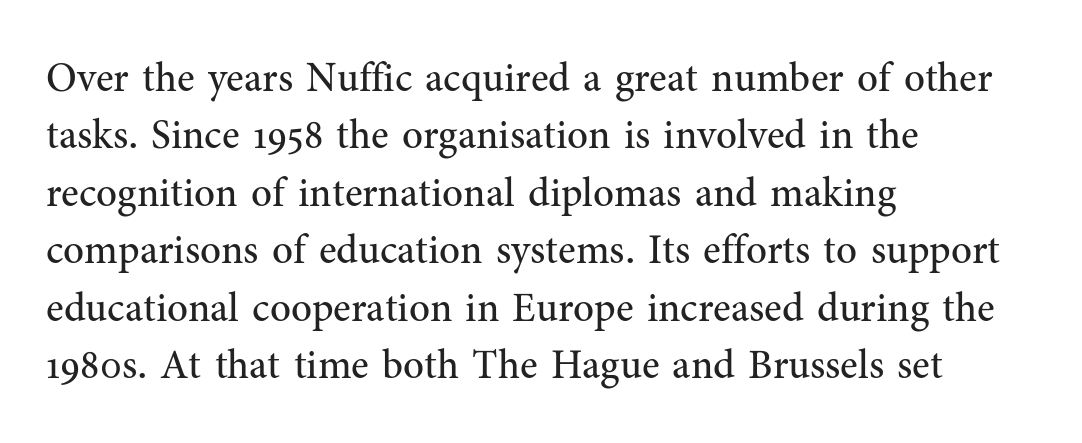
Spacing verdict: proportional, widths tailored to each character. Caption: standard tracking, unaltered. These lines are composed in type with serifs. The type sits square on the baseline with zero lean. The rows are spaced the way most documents space them. The space directly below the letters is spotless.
